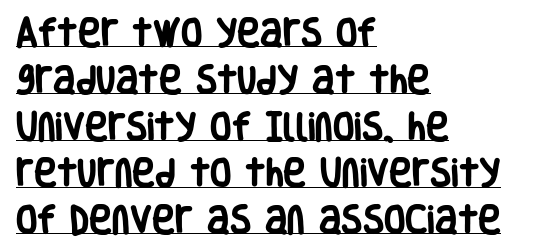
A typesetter would call this zero additional tracking. Every letter is thick-stroked: bold, no question. The specimen reads as upright at a glance. Baseline-to-baseline distance is the conventional proportion of letter height. I'd call this a sans setting — the letters go barefoot.
